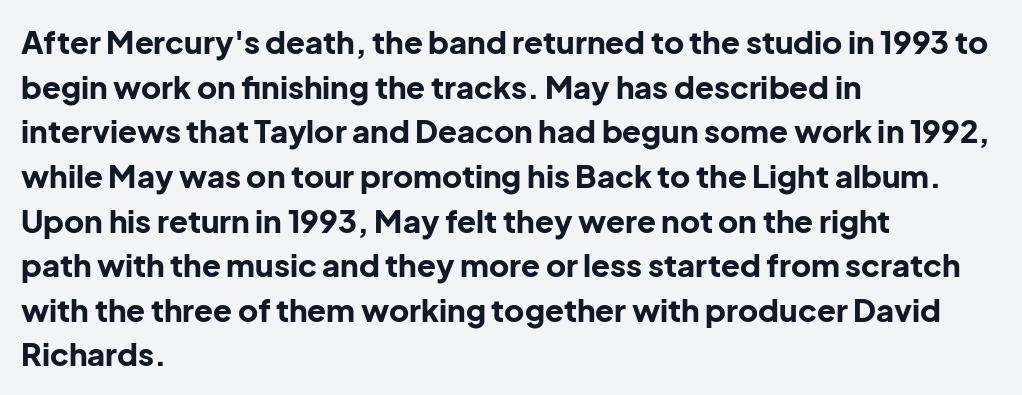
The glyphs are unaccompanied by any horizontal stroke below them. You could call the tracking neutral — neither tight nor loose. Stroke thickness is high; the sample reads as a true bold. Italic? Not at all — the glyphs are vertical. The face used here is proportionally spaced, like ordinary book or web type.
